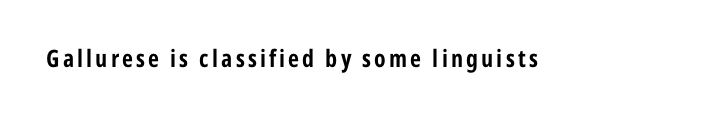
I'd describe the lettering as bold — thick and assertive. Quick note: underline off. It's the straight-up-and-down kind of type.
